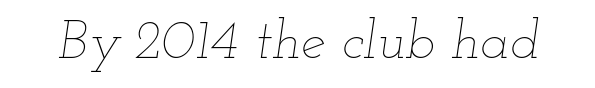
Q: Is the text bold? A: No.
Q: Is the text italic (slanted)? A: Yes, it leans right by about 12 degrees.
Q: Is the text underlined? A: No.
Q: Is the spacing between letters normal or unusually wide? A: Normal.
Q: Width (condensed, normal, or wide)? A: Wide.
Q: Stroke contrast? A: Low.
Q: x-height? A: Small.
Q: Monospaced? A: No.
